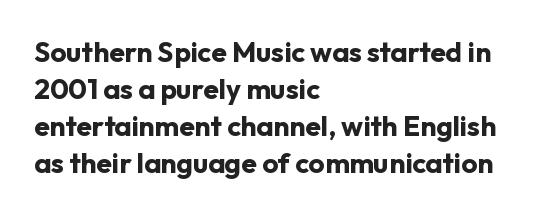
Q: Is the text bold? A: Yes.
Q: Is the text italic (slanted)? A: No, it is upright.
Q: Is the typeface a serif or a sans-serif typeface? A: Sans-serif.
Q: Is the text underlined? A: No.
Q: How is the paragraph aligned? A: Left-aligned.
Q: Is the spacing between letters normal or unusually wide? A: Normal.
Q: Is the spacing between lines tight, normal or loose? A: Normal.
Q: Width (condensed, normal, or wide)? A: Normal.
Q: Stroke contrast? A: Low.
Q: x-height? A: Medium.
Q: Monospaced? A: No.
